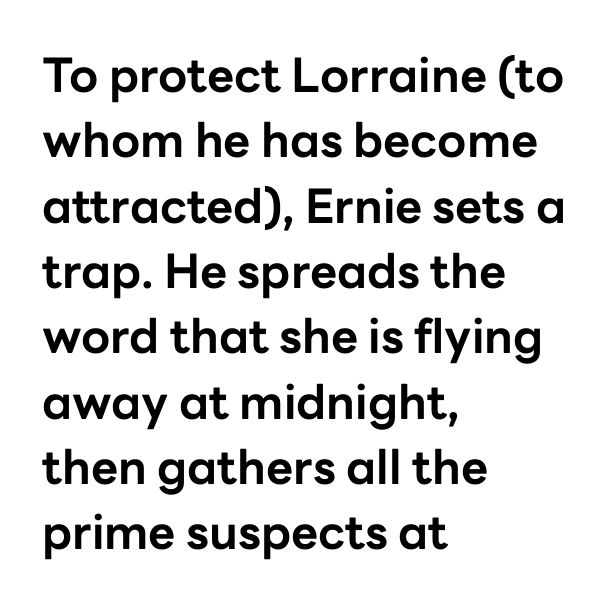
Each glyph is drawn with heavy, bold strokes. Normally led — the rows are evenly, conventionally spaced. Short and long lines alike share a common starting point at left. The foot of each line stays bare and open. These lines are composed in type without serifs. This sample uses an upright cut, with every glyph sitting square on the baseline.
